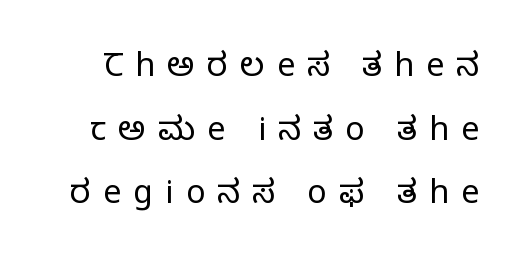
The words here are not underlined. Airy leading. Honestly, the letter spacing is so wide it's the main thing you notice. Spacing verdict: proportional, widths tailored to each character. In terms of letterform style, serifs are clearly present. No extra ink here — the face is not bold.
